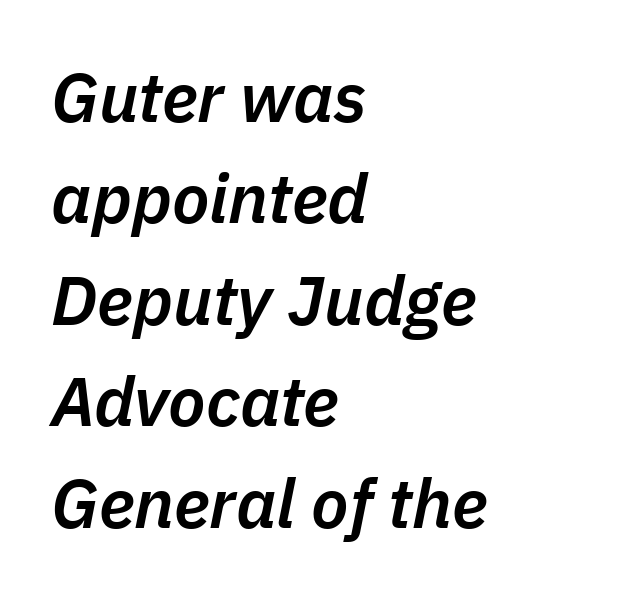
No extra tracking has been applied to these lines. Quick note: underline off. Where is the straight margin? On the left. This block has exactly the height ordinary leading produces.
